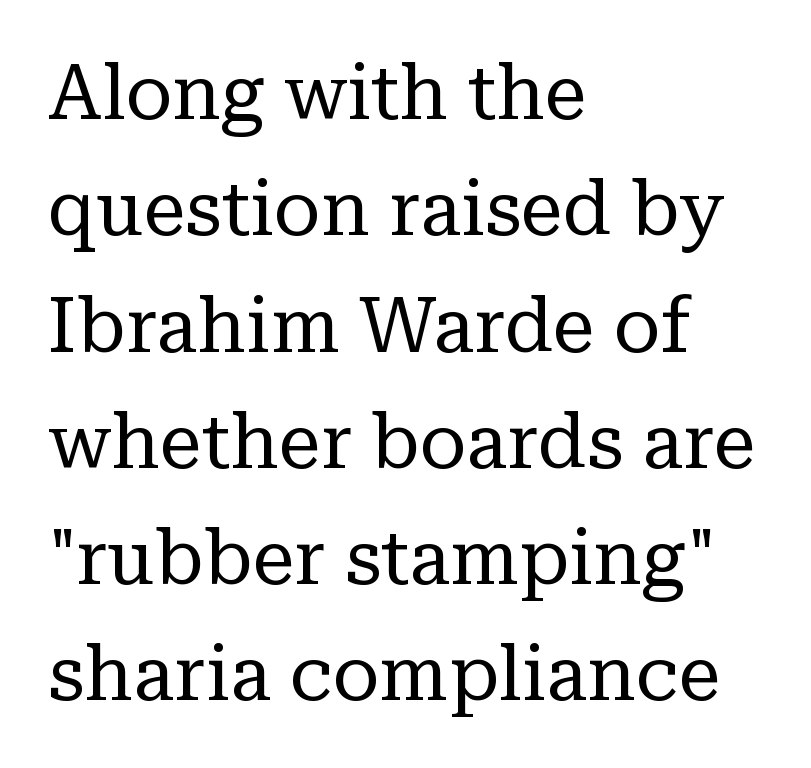
The image shows 76 px regular-weight serif type, upright; set left-aligned, normal line spacing (1.53x), normal letter spacing, not underlined; low stroke contrast and a medium x-height.
